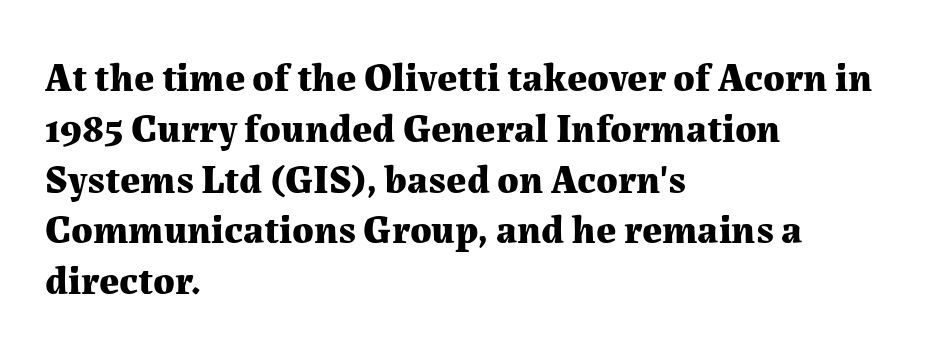
The image shows 40 px bold serif type, upright; set left-aligned, normal line spacing (1.27x), normal letter spacing, not underlined; medium stroke contrast and a medium x-height.
